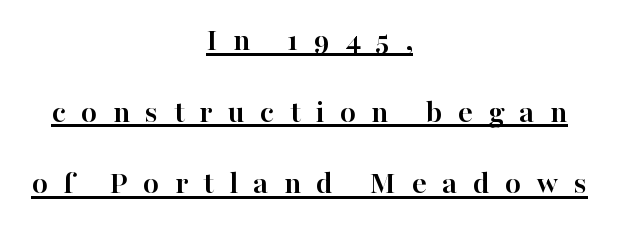
These lines have a slow, spaced-out rhythm from letter to letter. This sample has the flowing, uneven cadence of proportional lettering. Note: serifs present on the glyphs. Italic: no, the glyphs are upright roman. The space between consecutive lines is lavish. The typesetter has applied underlining to the passage shown.
